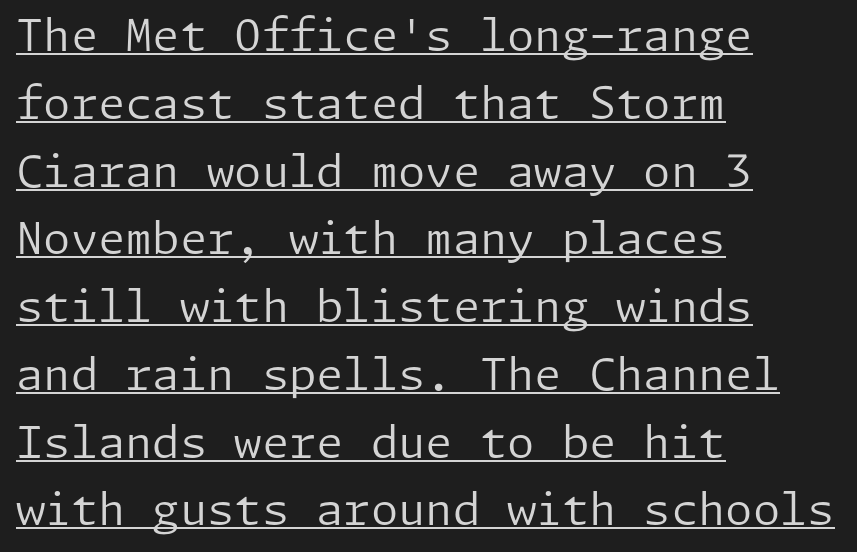
Q: Is the text bold? A: No.
Q: Is the text italic (slanted)? A: No, it is upright.
Q: Is the typeface a serif or a sans-serif typeface? A: Sans-serif.
Q: Is the text underlined? A: Yes.
Q: How is the paragraph aligned? A: Left-aligned.
Q: Is the spacing between letters normal or unusually wide? A: Normal.
Q: Is the spacing between lines tight, normal or loose? A: Normal.
Q: Width (condensed, normal, or wide)? A: Normal.
Q: Stroke contrast? A: Low.
Q: x-height? A: Medium.
